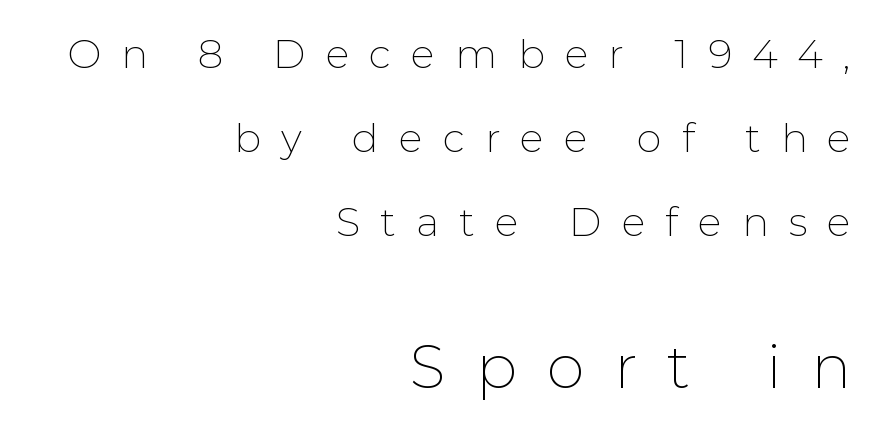
Compared with a typical body face, this is equally light or lighter still. Whoever set this made the second block the dominant, larger element. The passage shown has open, widely tracked lettering throughout. Does the type have serifs? No, each stem ends abruptly. Character widths vary here, with narrow letters taking less room than wide ones.
